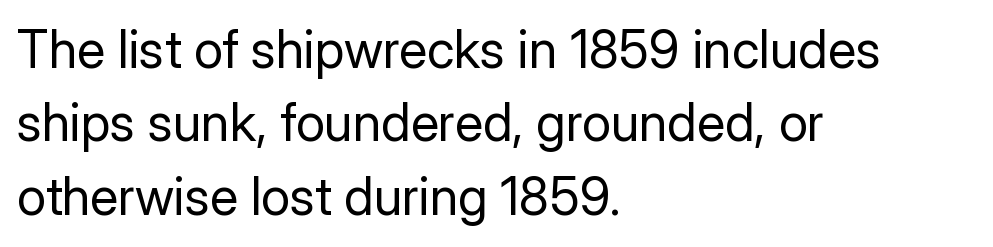
Q: Is the text bold? A: No.
Q: Is the text italic (slanted)? A: No, it is upright.
Q: Is the typeface a serif or a sans-serif typeface? A: Sans-serif.
Q: Is the text underlined? A: No.
Q: How is the paragraph aligned? A: Left-aligned.
Q: Is the spacing between letters normal or unusually wide? A: Normal.
Q: Is the spacing between lines tight, normal or loose? A: Normal.
Q: Width (condensed, normal, or wide)? A: Normal.
Q: Stroke contrast? A: Low.
Q: x-height? A: Medium.
Q: Monospaced? A: No.
